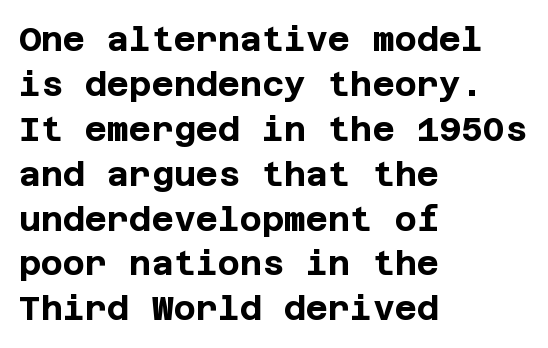
{"serif": "no", "italic": "no", "bold": "yes", "weight": "bold", "width": "normal", "stroke_contrast": "low", "x_height": "large", "underline": "no", "align": "left", "line_spacing": "normal", "line_spacing_ratio": 1.32, "letter_spacing": "normal", "letter_spacing_em": 0.0, "glyph_px": 34}
